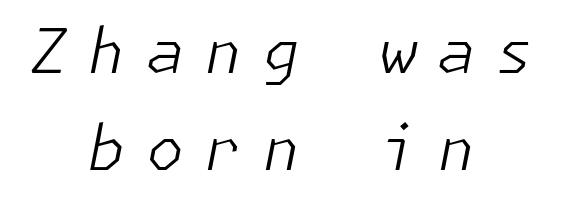
The letters are slanted; this is an italic face. Nothing heavy about these letters — not bold at all. A bare baseline throughout the passage. The passage shown has open, widely tracked lettering throughout. Short and long lines alike share a common midpoint.
